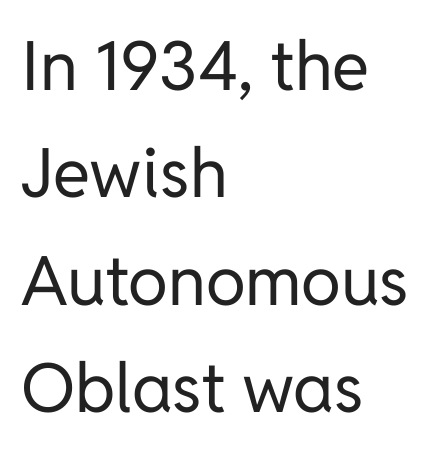
Nothing heavy about these letters — not bold at all. You could not count columns in this text — the font is proportionally spaced. The gaps between neighbouring characters are ordinary and unremarkable. All the whitespace from short lines collects on the right. The lettering holds an erect, upright posture throughout.
